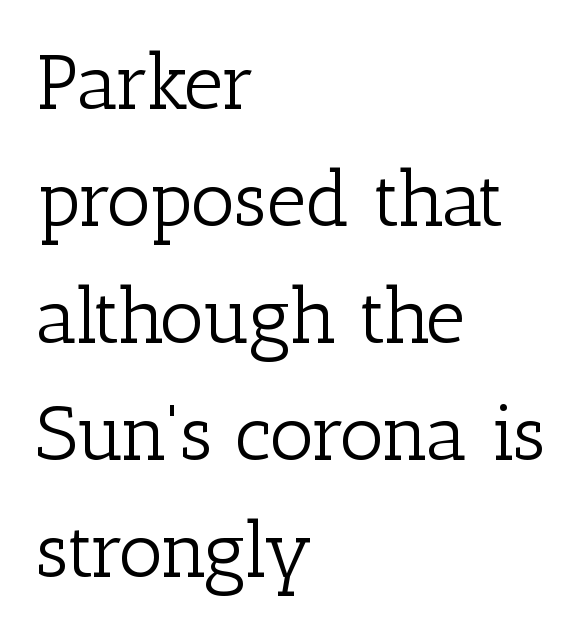
Q: Is the text bold? A: No.
Q: Is the text italic (slanted)? A: No, it is upright.
Q: Is the typeface a serif or a sans-serif typeface? A: Serif.
Q: Is the text underlined? A: No.
Q: How is the paragraph aligned? A: Left-aligned.
Q: Is the spacing between letters normal or unusually wide? A: Normal.
Q: Is the spacing between lines tight, normal or loose? A: Normal.
Q: Width (condensed, normal, or wide)? A: Normal.
Q: Stroke contrast? A: Low.
Q: x-height? A: Medium.
Q: Monospaced? A: No.
